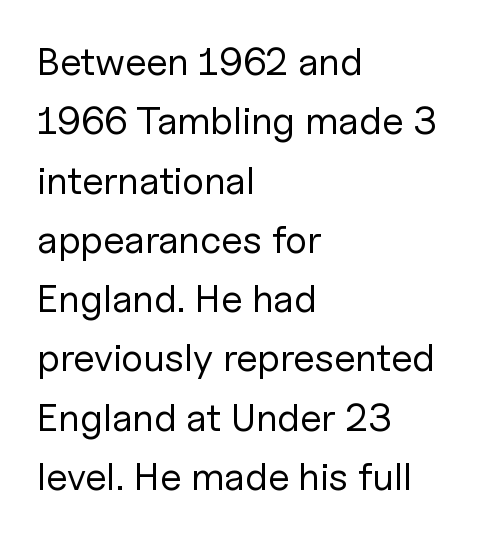
{"serif": "no", "italic": "no", "bold": "no", "weight": "regular", "width": "normal", "stroke_contrast": "low", "x_height": "medium", "monospaced": "no", "underline": "no", "align": "left", "line_spacing": "normal", "line_spacing_ratio": 1.52, "letter_spacing": "normal", "letter_spacing_em": 0.0, "glyph_px": 39}
